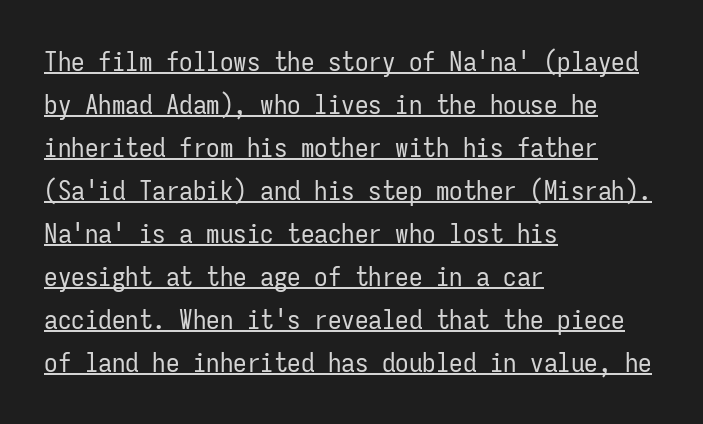
{"italic": "no", "bold": "no", "underline": "yes", "align": "left", "line_spacing": "normal", "line_spacing_ratio": 1.59, "letter_spacing": "normal", "letter_spacing_em": 0.0, "glyph_px": 27}
